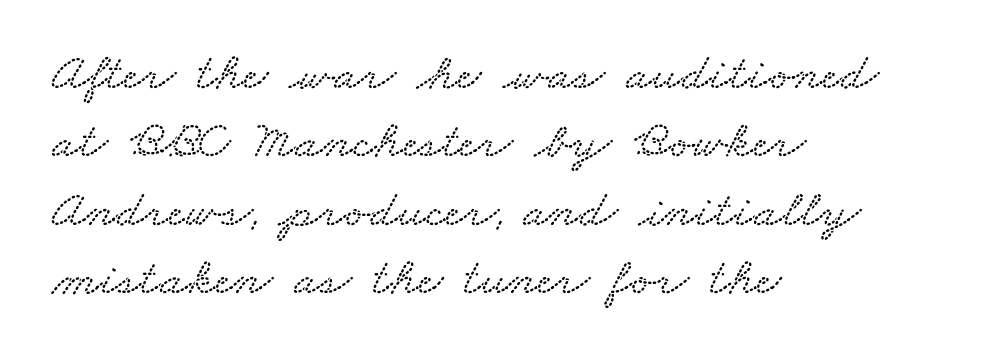
Q: Is the text underlined? A: No.
Q: How is the paragraph aligned? A: Left-aligned.
Q: Is the spacing between letters normal or unusually wide? A: Normal.
Q: Is the spacing between lines tight, normal or loose? A: Normal.
Q: Width (condensed, normal, or wide)? A: Wide.
Q: Stroke contrast? A: Low.
Q: x-height? A: Small.
Q: Monospaced? A: No.
